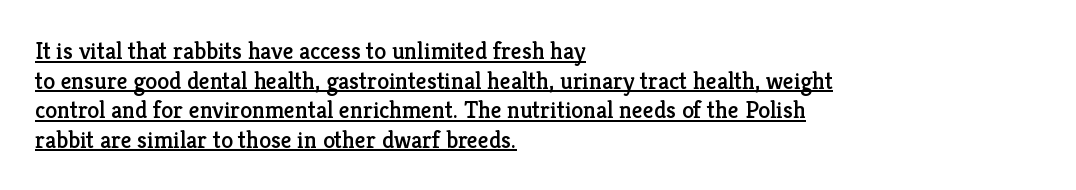
Q: Is the text italic (slanted)? A: No, it is upright.
Q: Is the text underlined? A: Yes.
Q: How is the paragraph aligned? A: Left-aligned.
Q: Is the spacing between letters normal or unusually wide? A: Normal.
